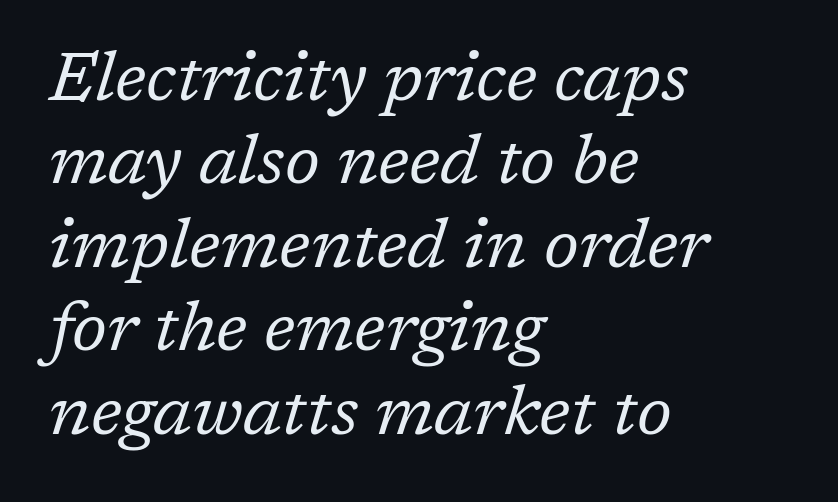
No extra ink here — the face is not bold. These lines are rendered in a variable-pitch font. The passage shown leans; its letterforms are oblique. This rendering features lettering with no underline. Unlike a clean sans, this face finishes its strokes with serifs. Does the copy run flush right? No — it runs flush left.
